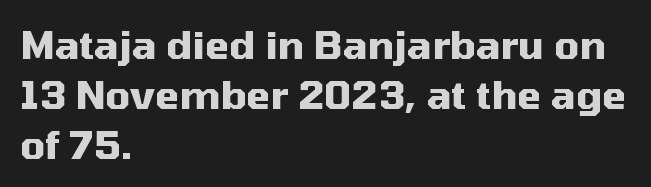
Q: Is the text bold? A: Yes.
Q: Is the text italic (slanted)? A: No, it is upright.
Q: Is the typeface a serif or a sans-serif typeface? A: Sans-serif.
Q: Is the text underlined? A: No.
Q: How is the paragraph aligned? A: Left-aligned.
Q: Is the spacing between letters normal or unusually wide? A: Normal.
Q: Is the spacing between lines tight, normal or loose? A: Normal.
Q: Width (condensed, normal, or wide)? A: Normal.
Q: Stroke contrast? A: Medium.
Q: x-height? A: Medium.
Q: Monospaced? A: No.
